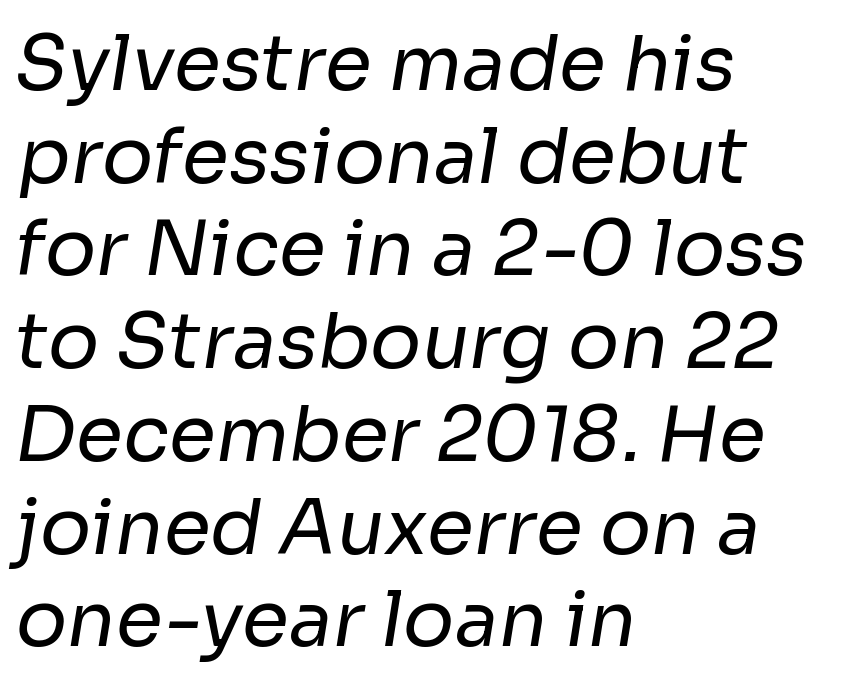
The image shows 76 px regular-weight sans-serif type; set left-aligned, line spacing 1.22x, normal letter spacing, not underlined; low stroke contrast and a medium x-height.
